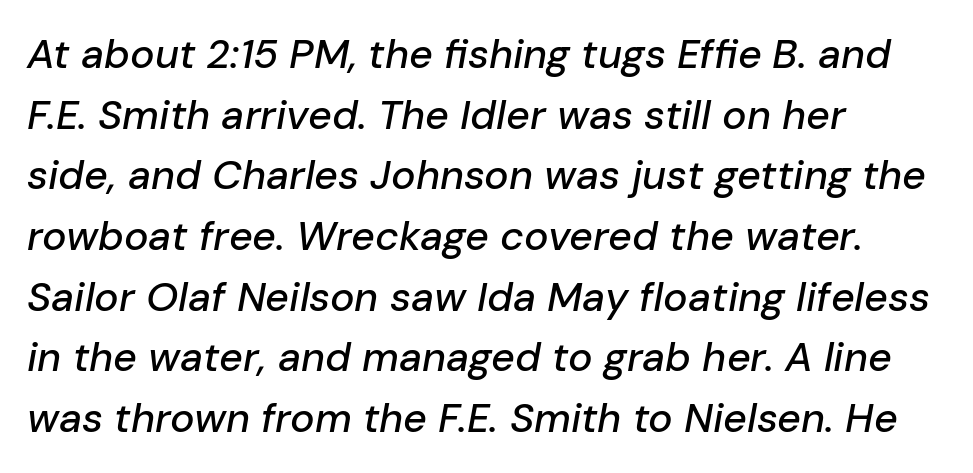
Rule under the text: the space is simply empty. Short note: letters normally spaced. A typesetter would call this leading conventional body-copy spacing. Character widths vary here, with narrow letters taking less room than wide ones.
